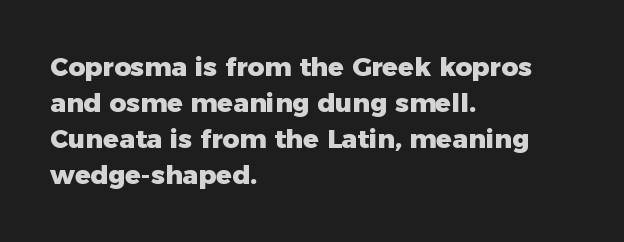
The image shows 26 px bold type, upright; set left-aligned, normal line spacing (1.39x), normal letter spacing, not underlined.
